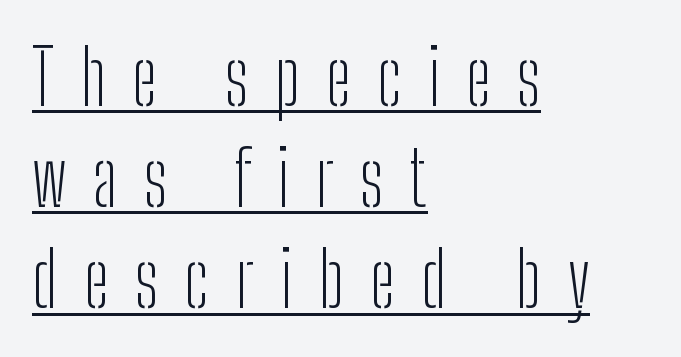
{"serif": "no", "italic": "no", "bold": "no", "weight": "light", "width": "condensed", "stroke_contrast": "low", "x_height": "medium", "monospaced": "no", "underline": "yes", "align": "left", "line_spacing": "normal", "line_spacing_ratio": 1.35, "letter_spacing": "wide", "letter_spacing_em": 0.35, "glyph_px": 75}
